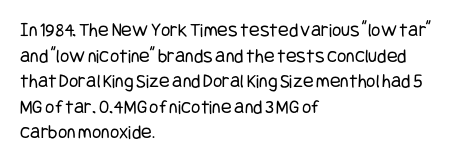
Q: Is the text bold? A: No.
Q: Is the text italic (slanted)? A: No, it is upright.
Q: Is the text underlined? A: No.
Q: How is the paragraph aligned? A: Left-aligned.
Q: Is the spacing between letters normal or unusually wide? A: Normal.
Q: Is the spacing between lines tight, normal or loose? A: Normal.
